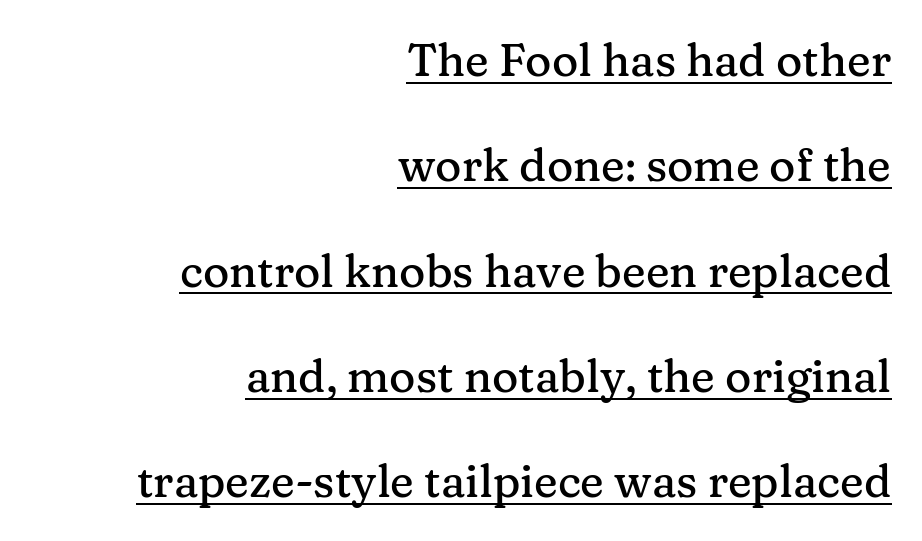
Q: Is the text italic (slanted)? A: No, it is upright.
Q: Is the typeface a serif or a sans-serif typeface? A: Serif.
Q: Is the text underlined? A: Yes.
Q: How is the paragraph aligned? A: Right-aligned.
Q: Is the spacing between letters normal or unusually wide? A: Normal.
Q: Is the spacing between lines tight, normal or loose? A: Loose.
Q: Width (condensed, normal, or wide)? A: Normal.
Q: Stroke contrast? A: Medium.
Q: x-height? A: Medium.
Q: Monospaced? A: No.
